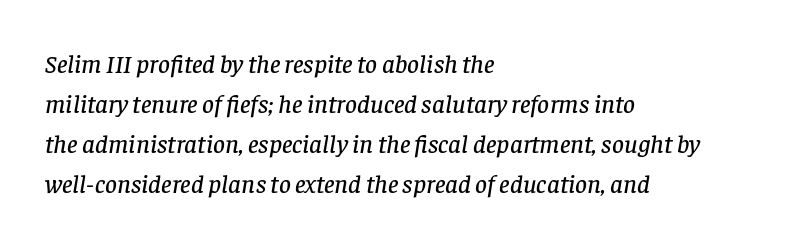
Q: Is the text italic (slanted)? A: Yes, it leans right by about 8 degrees.
Q: Is the text underlined? A: No.
Q: How is the paragraph aligned? A: Left-aligned.
Q: Is the spacing between letters normal or unusually wide? A: Normal.
Q: Is the spacing between lines tight, normal or loose? A: Normal.
